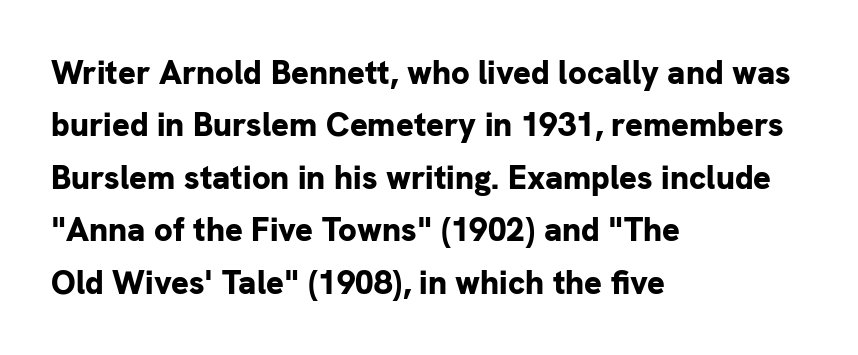
Q: Is the text bold? A: Yes.
Q: Is the text italic (slanted)? A: No, it is upright.
Q: Is the typeface a serif or a sans-serif typeface? A: Sans-serif.
Q: Is the text underlined? A: No.
Q: How is the paragraph aligned? A: Left-aligned.
Q: Is the spacing between letters normal or unusually wide? A: Normal.
Q: Is the spacing between lines tight, normal or loose? A: Normal.
Q: Width (condensed, normal, or wide)? A: Normal.
Q: Stroke contrast? A: Low.
Q: x-height? A: Medium.
Q: Monospaced? A: No.
